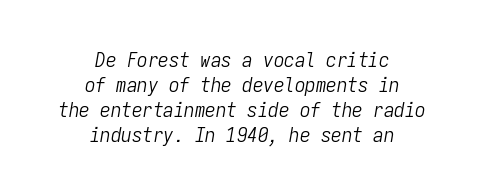
Compared with typical body copy, the letter spacing here is the same. Quick note: underline off. Notice how the passage keeps no hard edge, just a central spine. This is not heavy type; no bold has been used. The rendering applies a slant to the glyphs.
